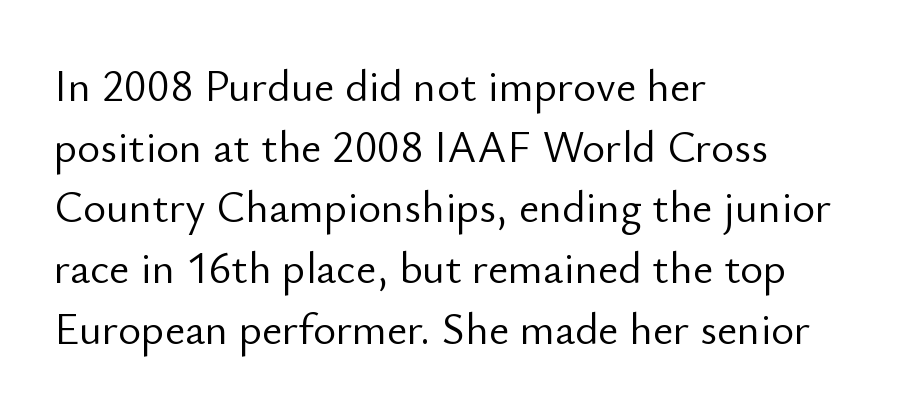
Q: Is the text bold? A: No.
Q: Is the text italic (slanted)? A: No, it is upright.
Q: Is the typeface a serif or a sans-serif typeface? A: Sans-serif.
Q: Is the text underlined? A: No.
Q: How is the paragraph aligned? A: Left-aligned.
Q: Is the spacing between letters normal or unusually wide? A: Normal.
Q: Is the spacing between lines tight, normal or loose? A: Normal.
Q: Width (condensed, normal, or wide)? A: Normal.
Q: Stroke contrast? A: Low.
Q: x-height? A: Small.
Q: Monospaced? A: No.
